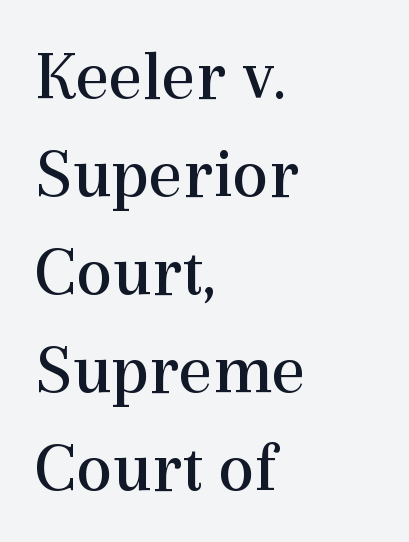
Q: Is the text bold? A: No.
Q: Is the text italic (slanted)? A: No, it is upright.
Q: Is the typeface a serif or a sans-serif typeface? A: Serif.
Q: Is the text underlined? A: No.
Q: How is the paragraph aligned? A: Left-aligned.
Q: Is the spacing between letters normal or unusually wide? A: Normal.
Q: Is the spacing between lines tight, normal or loose? A: Normal.
Q: Width (condensed, normal, or wide)? A: Normal.
Q: x-height? A: Medium.
Q: Monospaced? A: No.
